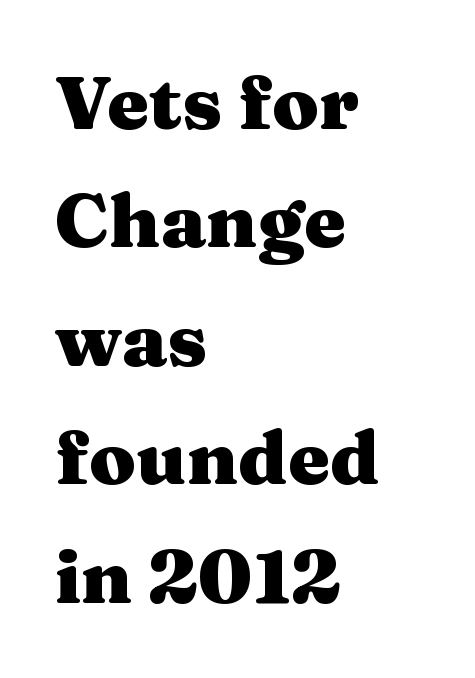
{"serif": "yes", "italic": "no", "bold": "yes", "weight": "heavy", "width": "wide", "stroke_contrast": "medium", "x_height": "medium", "monospaced": "no", "underline": "no", "align": "left", "line_spacing": "normal", "line_spacing_ratio": 1.58, "letter_spacing": "normal", "letter_spacing_em": 0.0, "glyph_px": 75}
